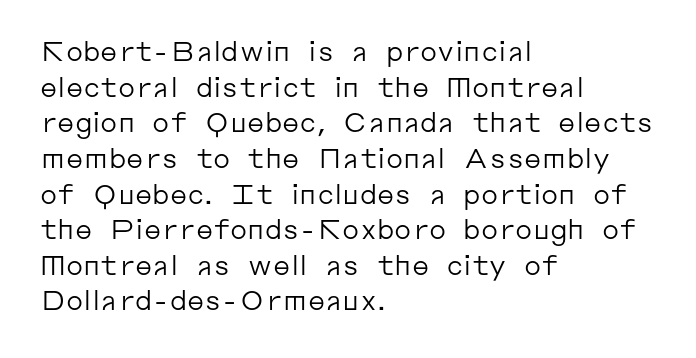
Q: Is the text bold? A: No.
Q: Is the text italic (slanted)? A: No, it is upright.
Q: Is the text underlined? A: No.
Q: How is the paragraph aligned? A: Left-aligned.
Q: Is the spacing between letters normal or unusually wide? A: Normal.
Q: Is the spacing between lines tight, normal or loose? A: Normal.
